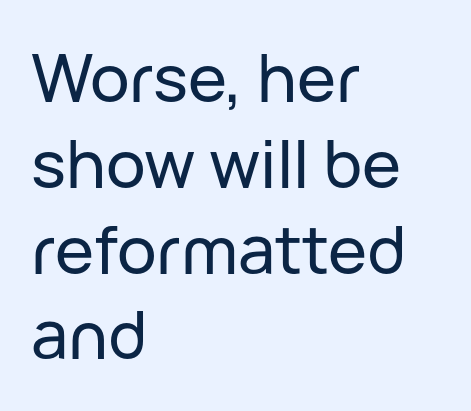
Q: Is the text italic (slanted)? A: No, it is upright.
Q: Is the typeface a serif or a sans-serif typeface? A: Sans-serif.
Q: Is the text underlined? A: No.
Q: How is the paragraph aligned? A: Left-aligned.
Q: Is the spacing between letters normal or unusually wide? A: Normal.
Q: Is the spacing between lines tight, normal or loose? A: Normal.
Q: Width (condensed, normal, or wide)? A: Normal.
Q: Stroke contrast? A: Low.
Q: x-height? A: Medium.
Q: Monospaced? A: No.
